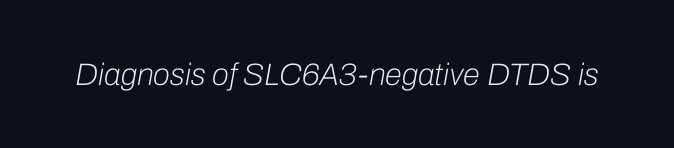
{"italic": "yes", "lean": "right", "slant_degrees": 10, "bold": "no", "weight": "light", "width": "normal", "stroke_contrast": "low", "x_height": "medium", "monospaced": "no", "underline": "no", "letter_spacing": "normal", "letter_spacing_em": 0.0, "glyph_px": 31}
